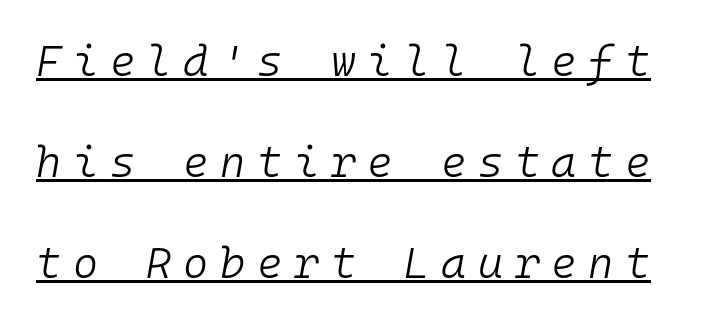
{"italic": "yes", "lean": "right", "slant_degrees": 10, "bold": "no", "weight": "light", "width": "normal", "stroke_contrast": "low", "x_height": "medium", "monospaced": "yes", "underline": "yes", "line_spacing": "loose", "line_spacing_ratio": 2.35, "letter_spacing": "wide", "letter_spacing_em": 0.27, "glyph_px": 43}
